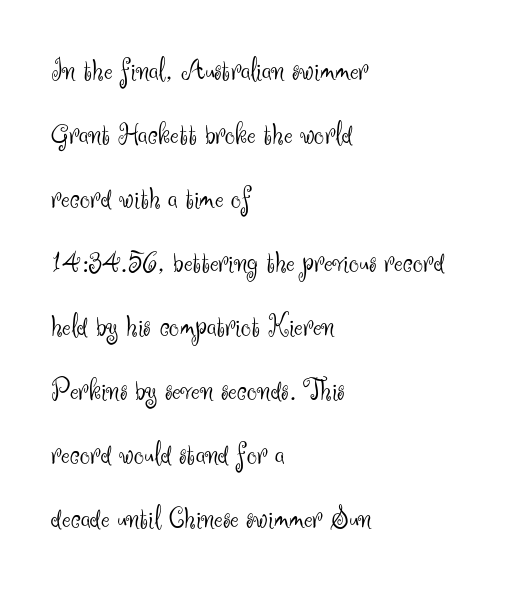
{"serif": "no", "italic": "no", "bold": "no", "weight": "light", "width": "normal", "stroke_contrast": "medium", "x_height": "small", "monospaced": "no", "underline": "no", "align": "left", "line_spacing": "loose", "line_spacing_ratio": 2.0, "letter_spacing": "normal", "letter_spacing_em": 0.0, "glyph_px": 32}
